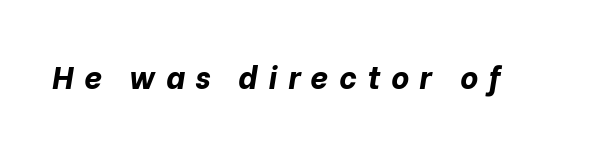
{"italic": "yes", "lean": "right", "slant_degrees": 10, "bold": "yes", "weight": "bold", "width": "normal", "stroke_contrast": "low", "x_height": "medium", "monospaced": "no", "underline": "no", "letter_spacing": "wide", "letter_spacing_em": 0.34, "glyph_px": 31}
